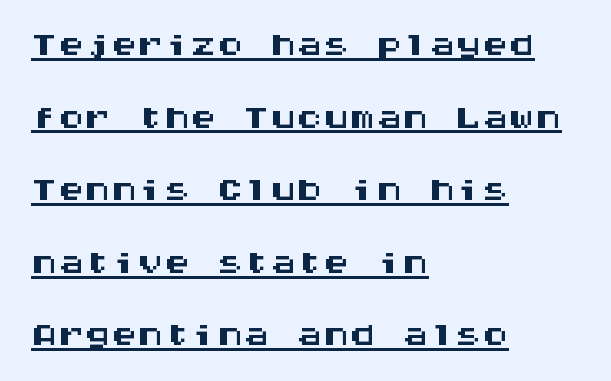
Q: Is the text italic (slanted)? A: No, it is upright.
Q: Is the typeface a serif or a sans-serif typeface? A: Sans-serif.
Q: Is the text underlined? A: Yes.
Q: How is the paragraph aligned? A: Left-aligned.
Q: Is the spacing between letters normal or unusually wide? A: Normal.
Q: Is the spacing between lines tight, normal or loose? A: Normal.
Q: Width (condensed, normal, or wide)? A: Wide.
Q: Stroke contrast? A: Medium.
Q: x-height? A: Large.
Q: Monospaced? A: Yes.
